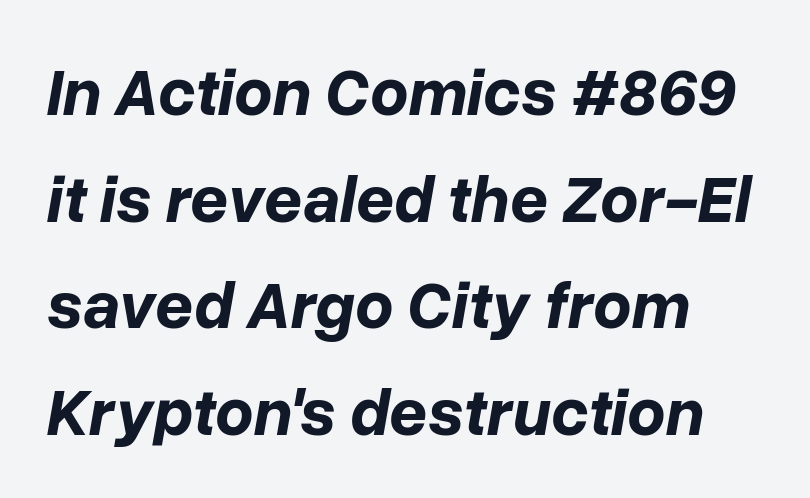
{"italic": "yes", "lean": "right", "slant_degrees": 10, "bold": "yes", "weight": "bold", "width": "normal", "stroke_contrast": "low", "x_height": "medium", "monospaced": "no", "underline": "no", "align": "left", "line_spacing": "normal", "line_spacing_ratio": 1.59, "letter_spacing": "normal", "letter_spacing_em": 0.0, "glyph_px": 67}
